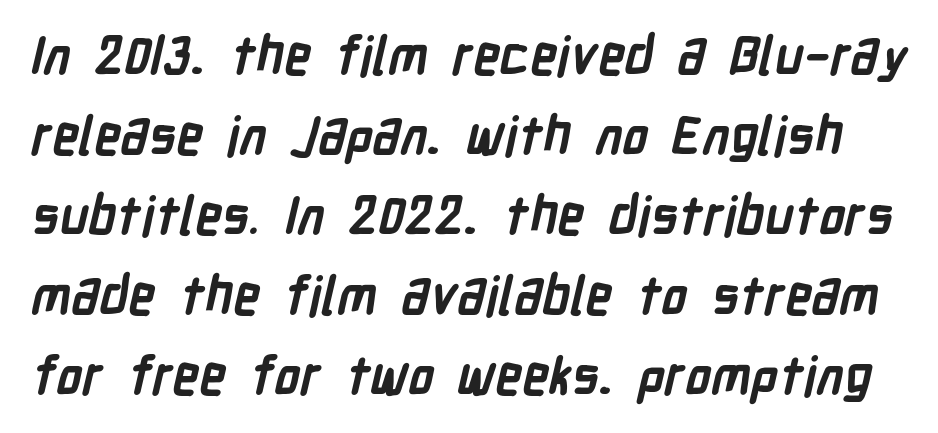
{"serif": "no", "bold": "yes", "weight": "semibold", "width": "condensed", "stroke_contrast": "low", "x_height": "medium", "monospaced": "no", "underline": "no", "line_spacing": "normal", "line_spacing_ratio": 1.51, "letter_spacing": "normal", "letter_spacing_em": 0.0, "glyph_px": 53}
